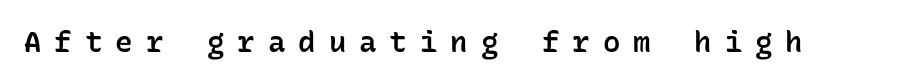
{"serif": "no", "italic": "no", "bold": "semi", "weight": "semibold", "width": "normal", "stroke_contrast": "low", "x_height": "medium", "monospaced": "yes", "underline": "no", "letter_spacing": "wide", "letter_spacing_em": 0.45, "glyph_px": 29}
